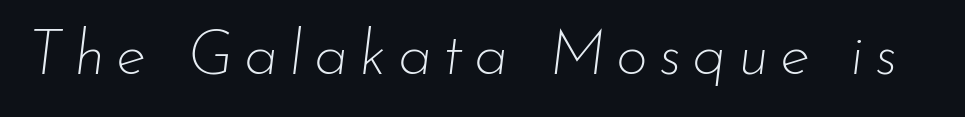
The baseline area is clear. Compared with ordinary roman type, these characters are visibly tilted. The characters are drawn with everyday or finer stroke widths. You could not count columns in this text — the font is proportionally spaced.
